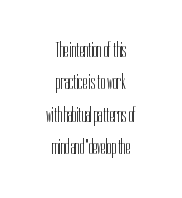
The image shows 22 px text type, upright; set centered, normal line spacing (1.47x), normal letter spacing, not underlined.
